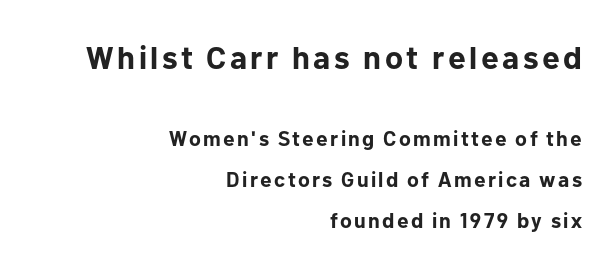
The image shows 32 px bold sans-serif type, upright; set right-aligned, loose line spacing (1.97x), not underlined; the first (top) block is 1.52x larger; low stroke contrast and a medium x-height.
